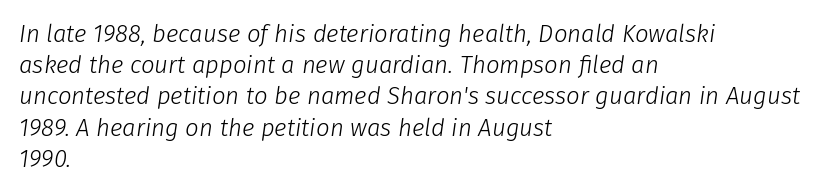
{"italic": "yes", "lean": "right", "slant_degrees": 8, "bold": "no", "underline": "no", "align": "left", "line_spacing": "normal", "line_spacing_ratio": 1.3, "letter_spacing": "normal", "letter_spacing_em": 0.0, "glyph_px": 24}
